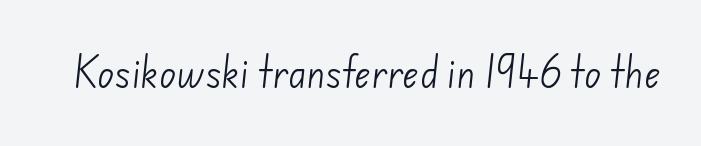
The image shows 35 px light sans-serif type; set normal letter spacing, not underlined; low stroke contrast and a small x-height.
